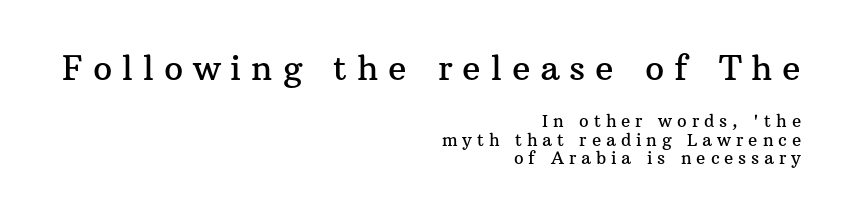
Varying glyph widths throughout — classic text-font behaviour. The rendering uses a small line-height, squeezing the rows. In terms of posture, this sample is upright. A serif font was chosen for this passage. Where is the straight margin? On the right. Two sizes are in play, and the larger belongs to the first block.
